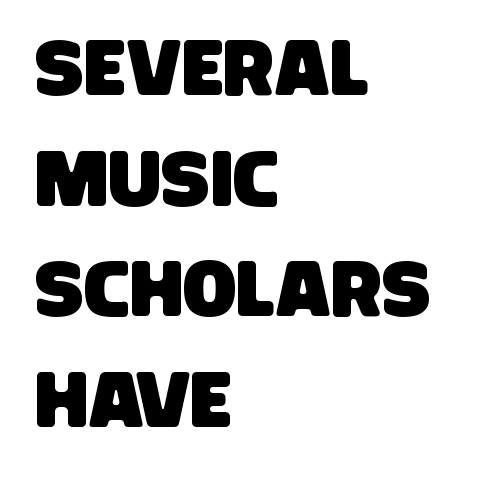
Think of a printed novel: that variable character pitch is what you see here. What's the leading like? Ordinary, nothing unusual. The rendering anchors every line to the left-hand side. Plain, unruled lines of type. The line texture is even and compact thanks to regular tracking.
